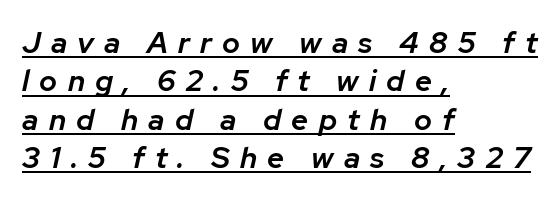
{"italic": "yes", "lean": "right", "slant_degrees": 12, "bold": "semi", "weight": "semibold", "width": "normal", "stroke_contrast": "low", "x_height": "medium", "monospaced": "no", "underline": "yes", "align": "left", "line_spacing": "normal", "line_spacing_ratio": 1.28, "letter_spacing": "wide", "letter_spacing_em": 0.34, "glyph_px": 30}
